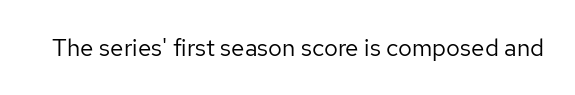
Only glyphs here, with clear space below each row. Notice how the stems are strictly vertical — no italics here. Between one letter and the next there's only the usual sliver of space. Is this a heavy cut? Hardly; it is regular or lighter.
